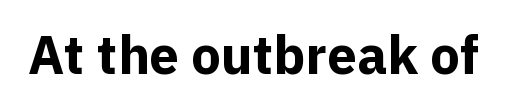
The face used here is a sans, in the tradition of grotesques and geometrics. The line texture is even and compact thanks to regular tracking. Letters rest on an invisible, unmarked baseline. Do the characters align in a grid? No, the font is proportional. Tall strokes in this sample are plumb rather than angled. Plenty of ink on the page — the face is bold.
